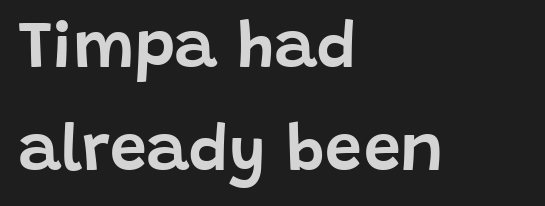
Q: Is the text italic (slanted)? A: No, it is upright.
Q: Is the typeface a serif or a sans-serif typeface? A: Sans-serif.
Q: Is the text underlined? A: No.
Q: How is the paragraph aligned? A: Left-aligned.
Q: Is the spacing between letters normal or unusually wide? A: Normal.
Q: Is the spacing between lines tight, normal or loose? A: Normal.
Q: Width (condensed, normal, or wide)? A: Normal.
Q: Stroke contrast? A: Low.
Q: x-height? A: Large.
Q: Monospaced? A: No.
